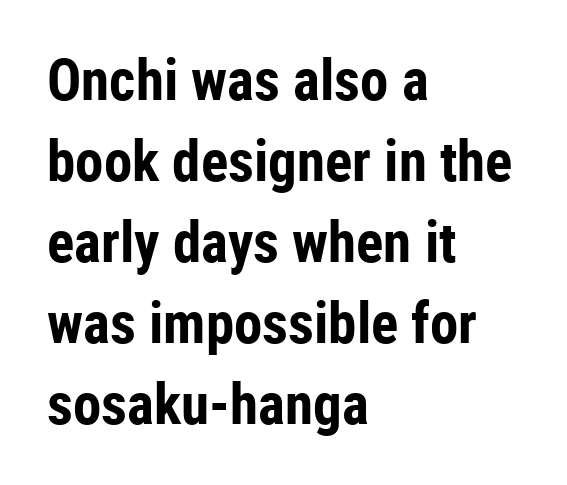
{"serif": "no", "italic": "no", "bold": "yes", "weight": "bold", "width": "condensed", "stroke_contrast": "low", "x_height": "medium", "monospaced": "no", "underline": "no", "align": "left", "line_spacing": "normal", "line_spacing_ratio": 1.42, "letter_spacing": "normal", "letter_spacing_em": 0.0, "glyph_px": 57}
